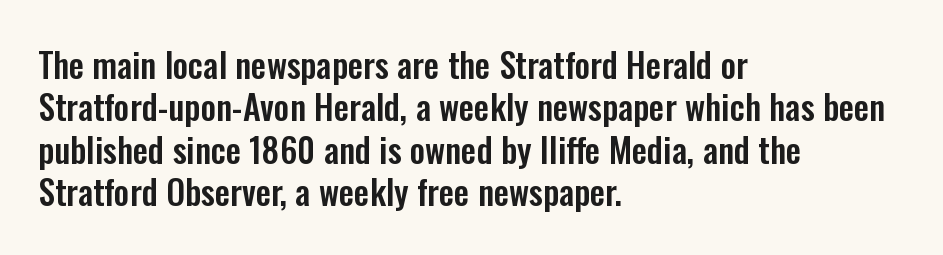
The typeface chosen for these lines omits serifs. What stands out about the letter spacing? Nothing — it is the standard amount. No italicization has been applied; the sample stays upright. Typeset ragged right — the left edge is the straight one. Each letter keeps its own natural width here, so spacing adapts to shape.
